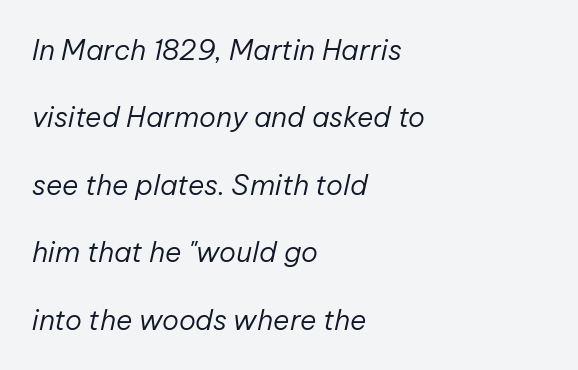
Varying glyph widths throughout — classic text-font behaviour. Weight: in the light-to-regular range. Looking at the ascenders, they clearly lean. This rendering leaves character spacing at its baseline value. Notice the wide empty band between every row — that's loose leading. Just letters on the line, the space beneath them empty.
